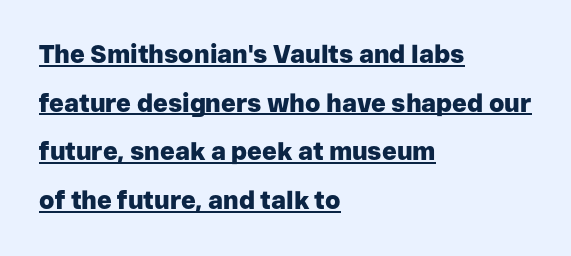
{"italic": "no", "bold": "yes", "underline": "yes", "align": "left", "line_spacing": "loose", "line_spacing_ratio": 1.95, "letter_spacing": "normal", "letter_spacing_em": 0.0, "glyph_px": 25}
